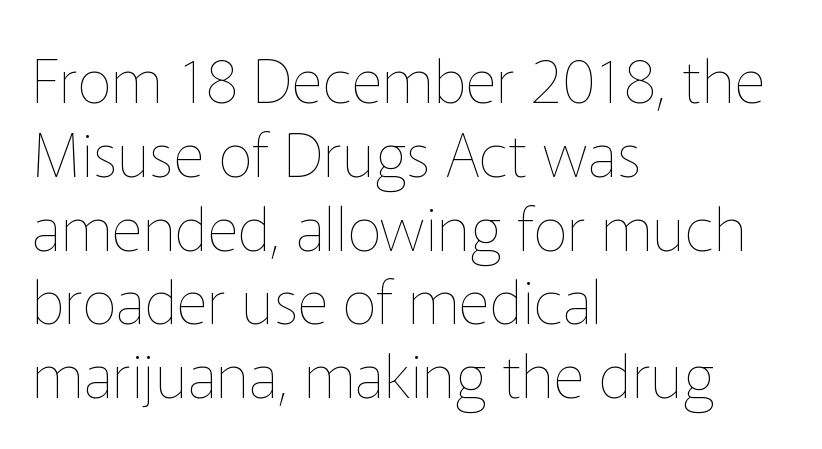
Q: Is the text bold? A: No.
Q: Is the text italic (slanted)? A: No, it is upright.
Q: Is the text underlined? A: No.
Q: How is the paragraph aligned? A: Left-aligned.
Q: Is the spacing between letters normal or unusually wide? A: Normal.
Q: Width (condensed, normal, or wide)? A: Normal.
Q: Stroke contrast? A: Low.
Q: x-height? A: Medium.
Q: Monospaced? A: No.
